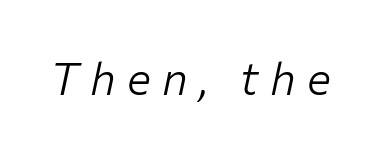
Q: Is the text bold? A: No.
Q: Is the text italic (slanted)? A: Yes, it leans right by about 12 degrees.
Q: Is the text underlined? A: No.
Q: Is the spacing between letters normal or unusually wide? A: Unusually wide.
Q: Width (condensed, normal, or wide)? A: Normal.
Q: Stroke contrast? A: Low.
Q: x-height? A: Medium.
Q: Monospaced? A: No.
